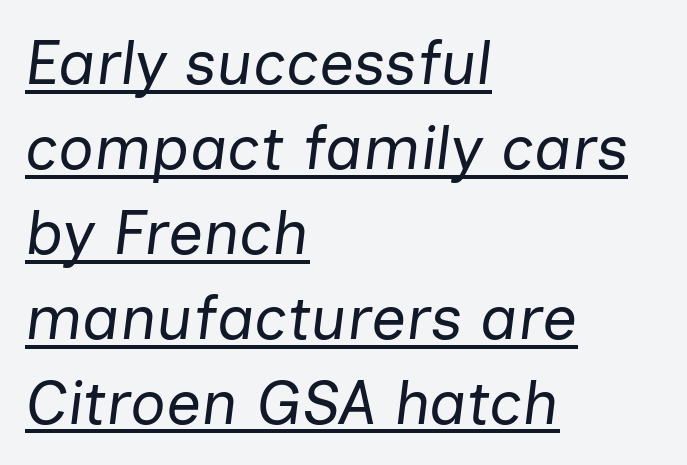
Q: Is the text bold? A: No.
Q: Is the text italic (slanted)? A: Yes, it leans right by about 7 degrees.
Q: Is the text underlined? A: Yes.
Q: How is the paragraph aligned? A: Left-aligned.
Q: Is the spacing between letters normal or unusually wide? A: Normal.
Q: Is the spacing between lines tight, normal or loose? A: Normal.
Q: Width (condensed, normal, or wide)? A: Normal.
Q: Stroke contrast? A: Low.
Q: x-height? A: Medium.
Q: Monospaced? A: No.
